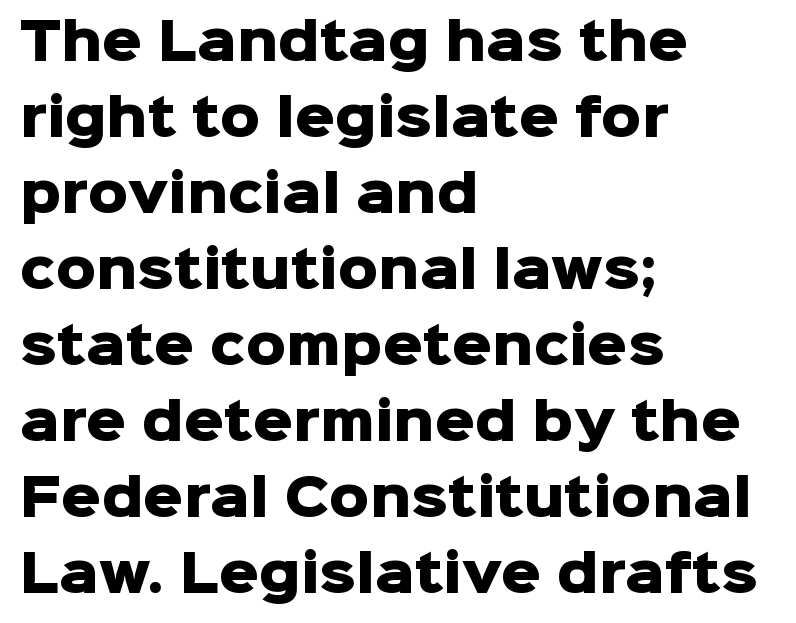
{"serif": "no", "italic": "no", "bold": "yes", "weight": "heavy", "width": "normal", "stroke_contrast": "low", "x_height": "medium", "monospaced": "no", "underline": "no", "align": "left", "line_spacing": "normal", "line_spacing_ratio": 1.52, "letter_spacing": "normal", "letter_spacing_em": 0.0, "glyph_px": 50}
